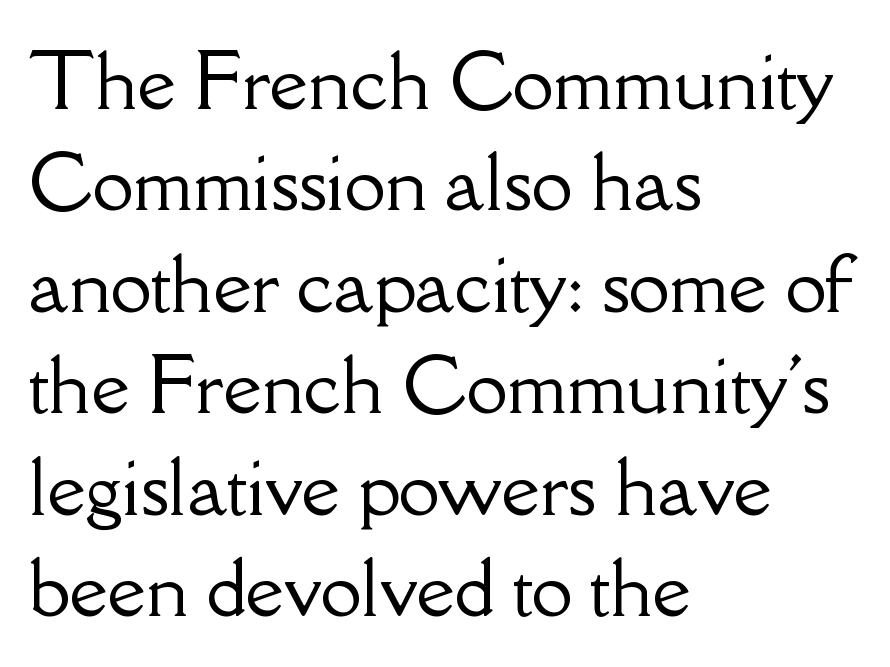
{"serif": "yes", "italic": "no", "width": "normal", "stroke_contrast": "low", "x_height": "small", "monospaced": "no", "underline": "no", "align": "left", "line_spacing": "normal", "line_spacing_ratio": 1.37, "letter_spacing": "normal", "letter_spacing_em": 0.0, "glyph_px": 74}
